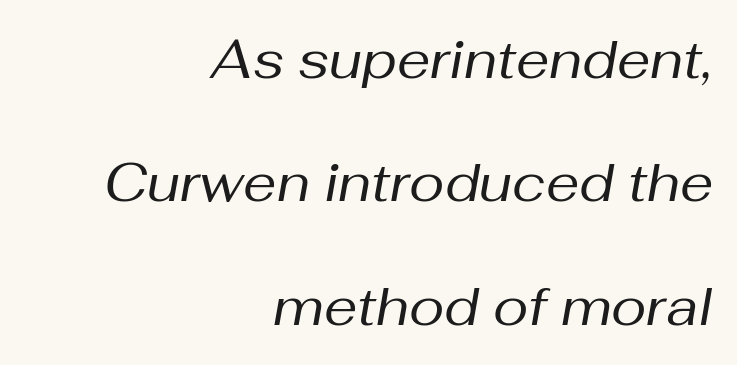
Q: Is the text bold? A: No.
Q: Is the text italic (slanted)? A: Yes, it leans right by about 10 degrees.
Q: Is the text underlined? A: No.
Q: How is the paragraph aligned? A: Right-aligned.
Q: Is the spacing between letters normal or unusually wide? A: Normal.
Q: Is the spacing between lines tight, normal or loose? A: Loose.
Q: Width (condensed, normal, or wide)? A: Normal.
Q: Stroke contrast? A: Medium.
Q: x-height? A: Medium.
Q: Monospaced? A: No.
